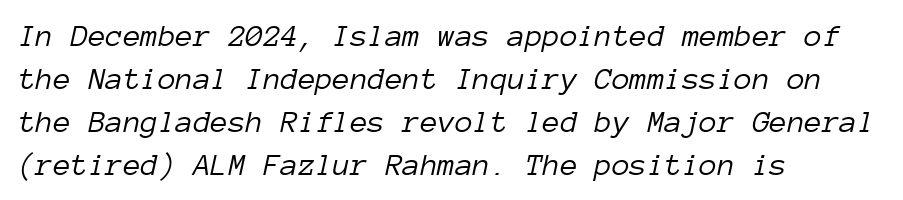
Underlining? Definitely not there. The letters are slanted; this is an italic face. Monospaced: the letters line up in strict vertical columns. Leading: standard. The line texture is even and compact thanks to regular tracking.
